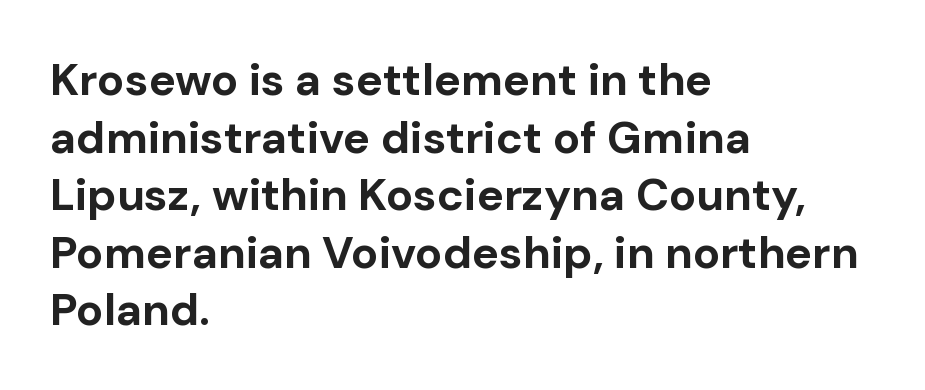
Q: Is the text bold? A: Yes.
Q: Is the text italic (slanted)? A: No, it is upright.
Q: Is the typeface a serif or a sans-serif typeface? A: Sans-serif.
Q: Is the text underlined? A: No.
Q: How is the paragraph aligned? A: Left-aligned.
Q: Is the spacing between letters normal or unusually wide? A: Normal.
Q: Is the spacing between lines tight, normal or loose? A: Normal.
Q: Width (condensed, normal, or wide)? A: Normal.
Q: Stroke contrast? A: Low.
Q: x-height? A: Medium.
Q: Monospaced? A: No.
